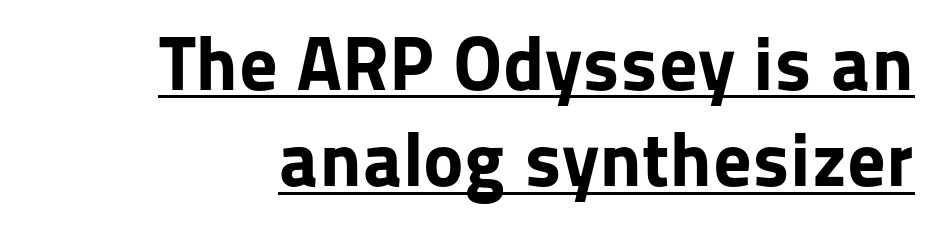
Q: Is the text bold? A: Yes.
Q: Is the text italic (slanted)? A: No, it is upright.
Q: Is the typeface a serif or a sans-serif typeface? A: Sans-serif.
Q: Is the text underlined? A: Yes.
Q: Is the spacing between letters normal or unusually wide? A: Normal.
Q: Is the spacing between lines tight, normal or loose? A: Normal.
Q: Width (condensed, normal, or wide)? A: Normal.
Q: Stroke contrast? A: Low.
Q: x-height? A: Medium.
Q: Monospaced? A: No.
